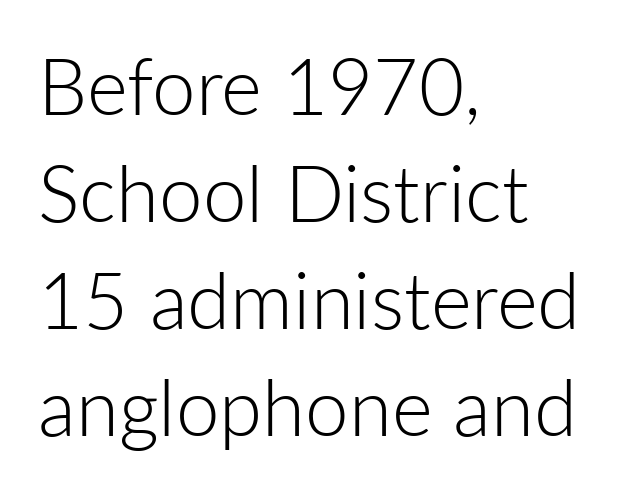
Q: Is the text bold? A: No.
Q: Is the text italic (slanted)? A: No, it is upright.
Q: Is the typeface a serif or a sans-serif typeface? A: Sans-serif.
Q: Is the text underlined? A: No.
Q: How is the paragraph aligned? A: Left-aligned.
Q: Is the spacing between letters normal or unusually wide? A: Normal.
Q: Is the spacing between lines tight, normal or loose? A: Normal.
Q: Width (condensed, normal, or wide)? A: Normal.
Q: Stroke contrast? A: Low.
Q: x-height? A: Medium.
Q: Monospaced? A: No.
